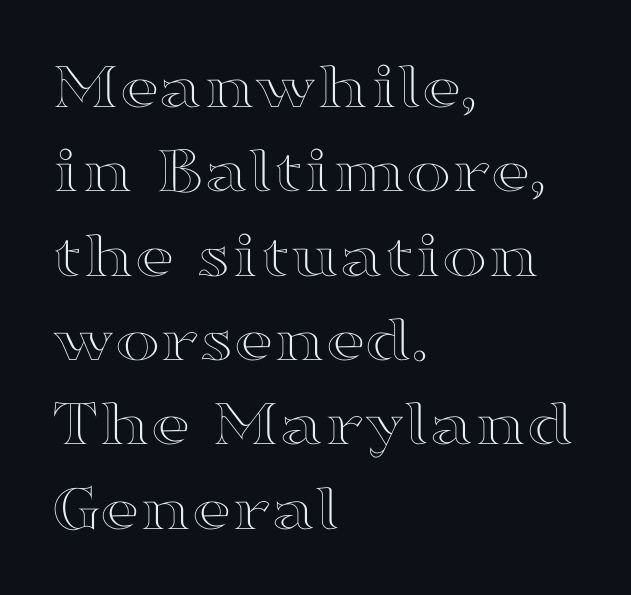
Q: Is the text italic (slanted)? A: No, it is upright.
Q: Is the text underlined? A: No.
Q: How is the paragraph aligned? A: Left-aligned.
Q: Is the spacing between letters normal or unusually wide? A: Normal.
Q: Width (condensed, normal, or wide)? A: Wide.
Q: x-height? A: Medium.
Q: Monospaced? A: No.
